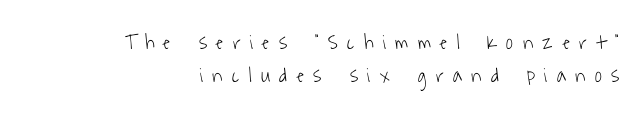
{"bold": "no", "underline": "no", "align": "right", "line_spacing": "normal", "line_spacing_ratio": 1.57, "letter_spacing": "wide", "letter_spacing_em": 0.45, "glyph_px": 21}
